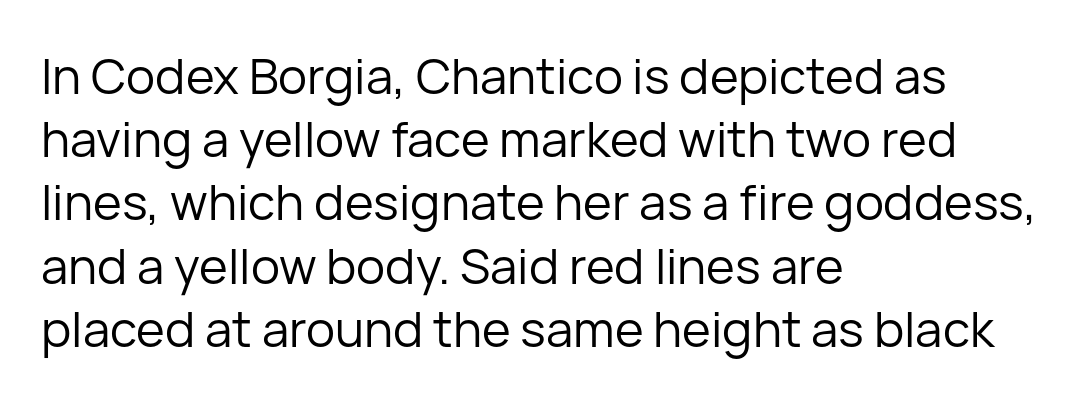
The image shows 49 px regular-weight sans-serif type, upright; set left-aligned, normal line spacing (1.29x), normal letter spacing, not underlined; low stroke contrast and a medium x-height.
